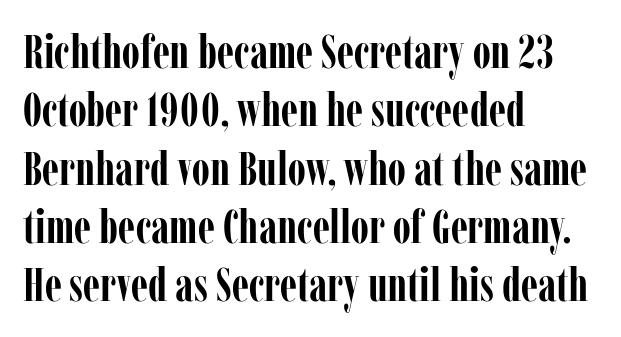
The image shows 47 px semibold, condensed serif type, upright; set left-aligned, line spacing 1.24x, normal letter spacing, not underlined; low stroke contrast and a medium x-height.
